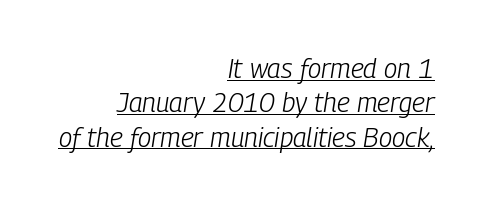
The image shows 27 px text type, italic (leaning right); set right-aligned, normal line spacing (1.27x), normal letter spacing, underlined.
